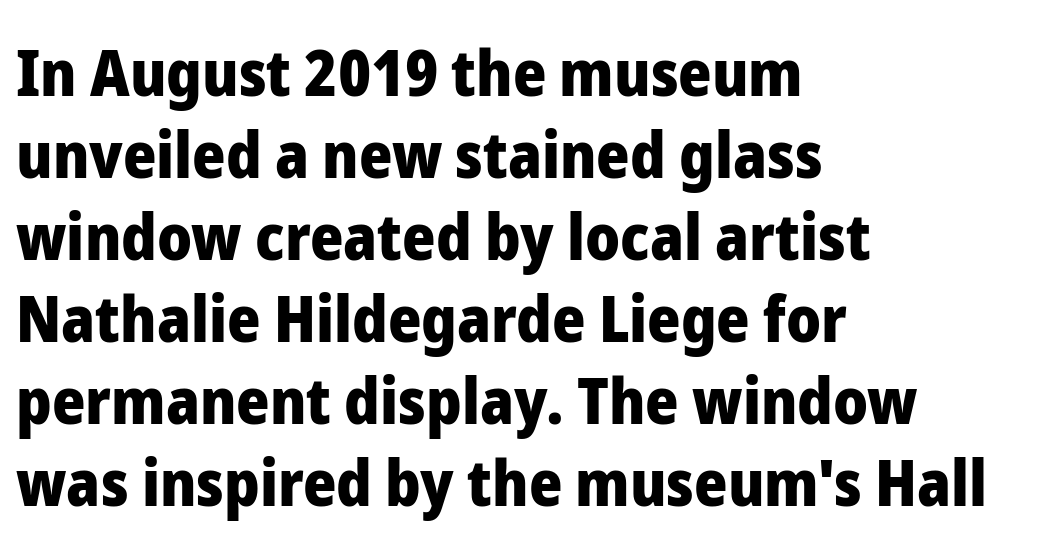
Q: Is the text bold? A: Yes.
Q: Is the text italic (slanted)? A: No, it is upright.
Q: Is the typeface a serif or a sans-serif typeface? A: Sans-serif.
Q: Is the text underlined? A: No.
Q: How is the paragraph aligned? A: Left-aligned.
Q: Is the spacing between letters normal or unusually wide? A: Normal.
Q: Is the spacing between lines tight, normal or loose? A: Normal.
Q: Width (condensed, normal, or wide)? A: Normal.
Q: Stroke contrast? A: Low.
Q: x-height? A: Medium.
Q: Monospaced? A: No.
